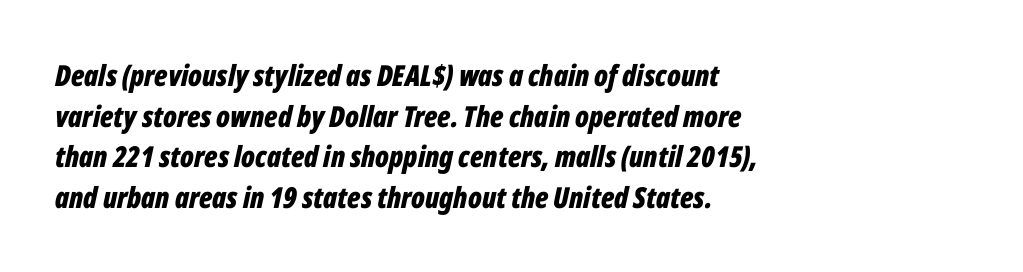
{"italic": "yes", "lean": "right", "slant_degrees": 12, "bold": "yes", "weight": "bold", "width": "condensed", "stroke_contrast": "low", "x_height": "medium", "monospaced": "no", "underline": "no", "align": "left", "line_spacing": "normal", "line_spacing_ratio": 1.4, "letter_spacing": "normal", "letter_spacing_em": 0.0, "glyph_px": 29}
